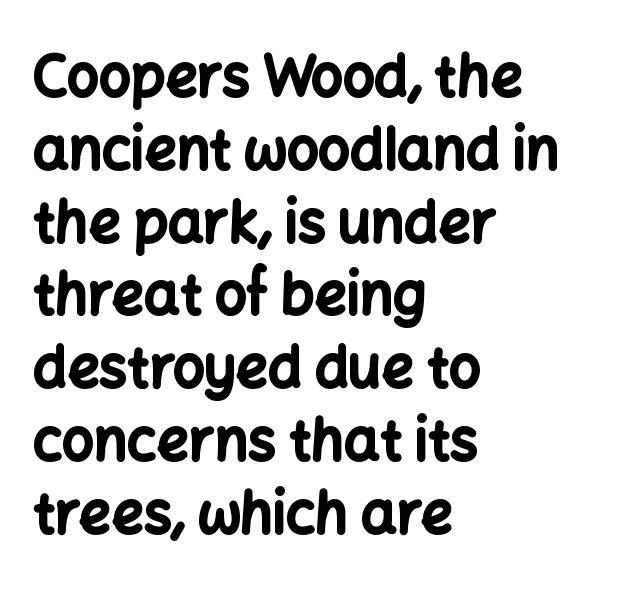
{"serif": "no", "italic": "no", "bold": "yes", "weight": "bold", "width": "normal", "stroke_contrast": "low", "x_height": "medium", "monospaced": "no", "underline": "no", "align": "left", "line_spacing": "normal", "line_spacing_ratio": 1.3, "letter_spacing": "normal", "letter_spacing_em": 0.0, "glyph_px": 56}
